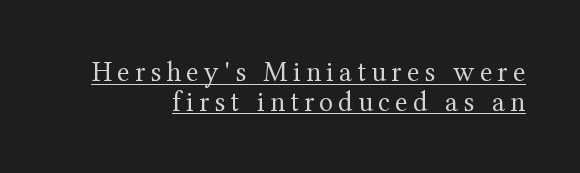
Old-style or modern, the face here clearly has serifs. Honestly, the underline is the first thing you notice here. Compared with a typical body face, this is equally light or lighter still. The lines are packed closely together with very little leading.
